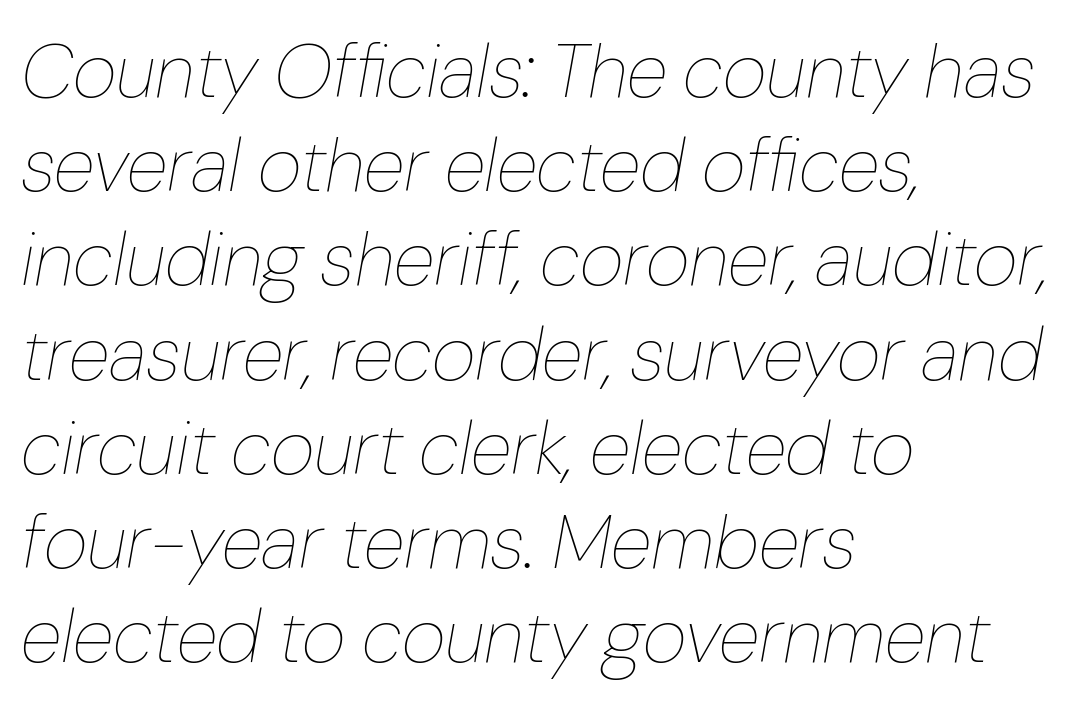
Think of a printed novel: that variable character pitch is what you see here. There's an unmistakable incline to the writing here. A light-to-regular cut is what we see here. Compared with typical body copy, the letter spacing here is the same. The space directly below the letters is spotless. Each line starts at the same left margin while the right side varies.
